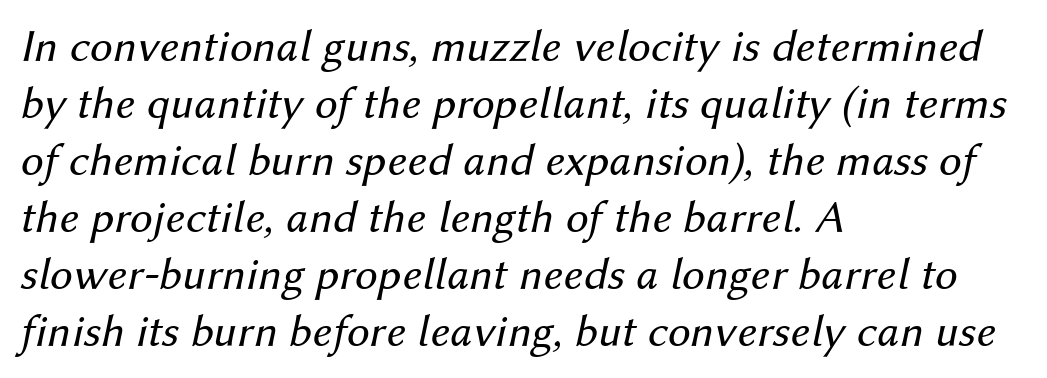
Q: Is the text bold? A: No.
Q: Is the text italic (slanted)? A: Yes, it leans right by about 12 degrees.
Q: Is the text underlined? A: No.
Q: How is the paragraph aligned? A: Left-aligned.
Q: Is the spacing between letters normal or unusually wide? A: Normal.
Q: Width (condensed, normal, or wide)? A: Normal.
Q: Stroke contrast? A: Medium.
Q: x-height? A: Medium.
Q: Monospaced? A: No.
